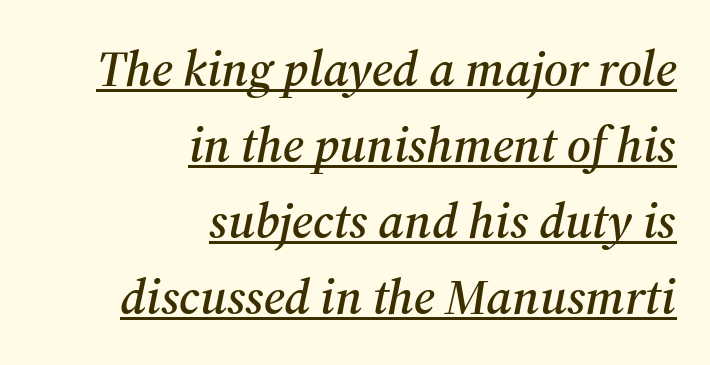
Do the characters align in a grid? No, the font is proportional. The gaps between neighbouring characters are ordinary and unremarkable. Quick note: interline space is typical. The paragraph has a hard right edge and a soft left edge. The face used here appears with an underline applied. This sample uses an oblique cut, with every glyph tilted off the vertical.
